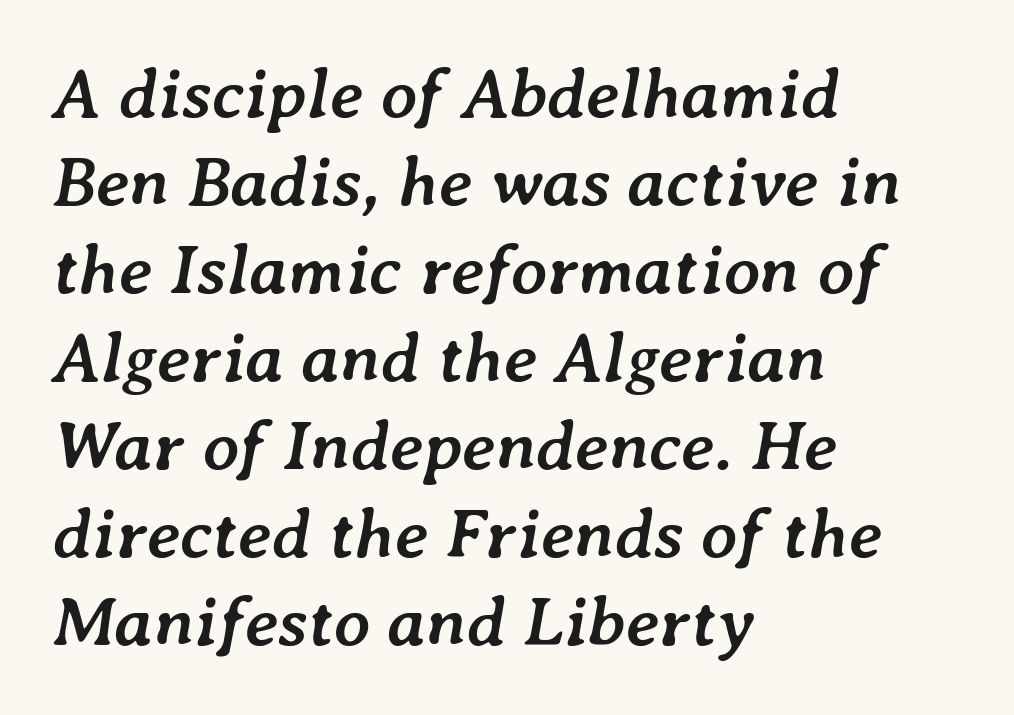
{"italic": "yes", "lean": "right", "slant_degrees": 7, "bold": "yes", "weight": "semibold", "width": "normal", "stroke_contrast": "low", "x_height": "medium", "monospaced": "no", "underline": "no", "align": "left", "line_spacing_ratio": 1.24, "letter_spacing": "normal", "letter_spacing_em": 0.0, "glyph_px": 71}
